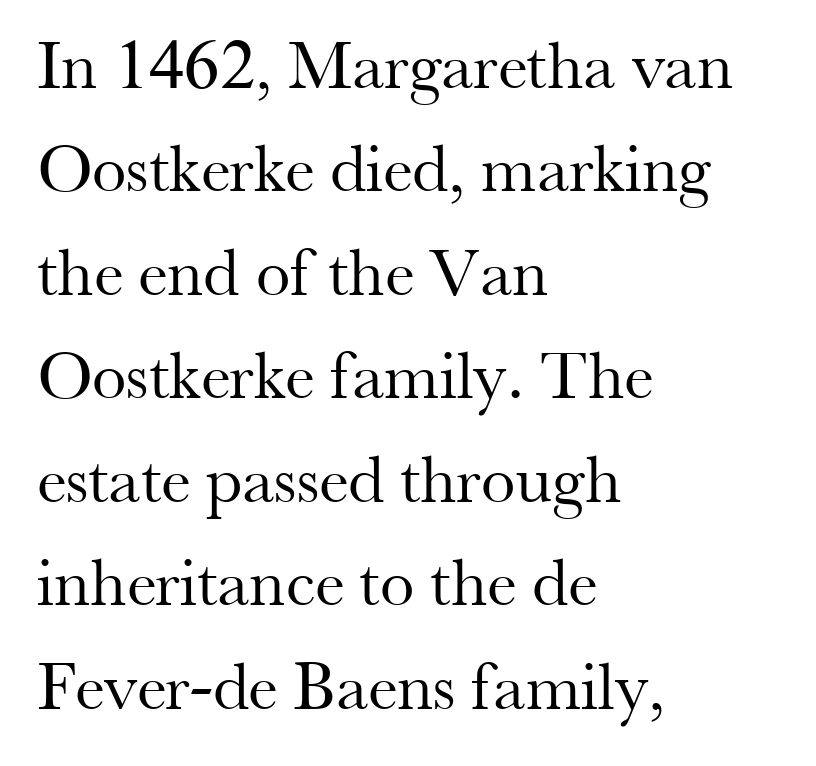
Q: Is the text bold? A: No.
Q: Is the text italic (slanted)? A: No, it is upright.
Q: Is the typeface a serif or a sans-serif typeface? A: Serif.
Q: Is the text underlined? A: No.
Q: How is the paragraph aligned? A: Left-aligned.
Q: Is the spacing between letters normal or unusually wide? A: Normal.
Q: Is the spacing between lines tight, normal or loose? A: Normal.
Q: Width (condensed, normal, or wide)? A: Normal.
Q: Stroke contrast? A: Medium.
Q: x-height? A: Small.
Q: Monospaced? A: No.
